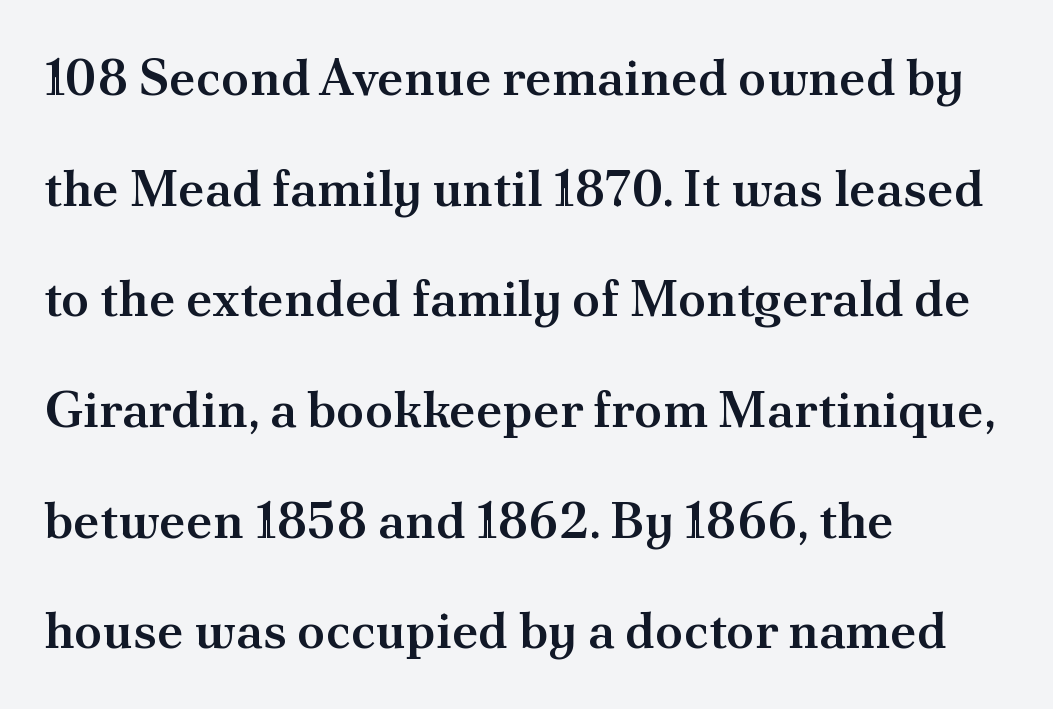
{"serif": "yes", "italic": "no", "bold": "semi", "weight": "semibold", "width": "normal", "stroke_contrast": "medium", "x_height": "small", "monospaced": "no", "underline": "no", "align": "left", "line_spacing": "loose", "line_spacing_ratio": 2.17, "letter_spacing": "normal", "letter_spacing_em": 0.0, "glyph_px": 51}
